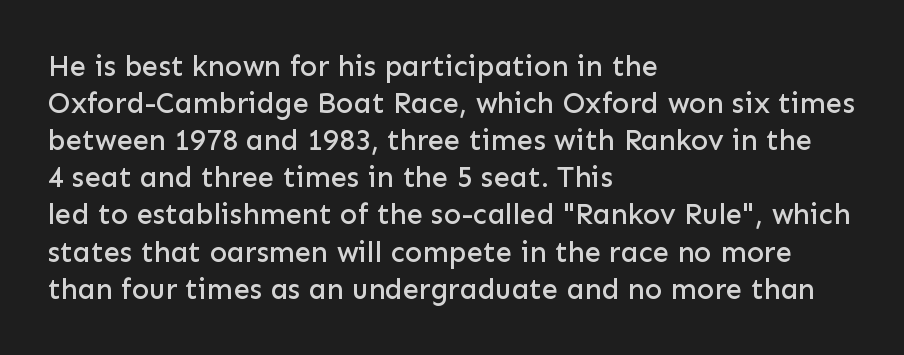
{"serif": "no", "italic": "no", "width": "normal", "stroke_contrast": "low", "x_height": "medium", "monospaced": "no", "underline": "no", "align": "left", "line_spacing": "normal", "line_spacing_ratio": 1.28, "letter_spacing": "normal", "letter_spacing_em": 0.0, "glyph_px": 29}
